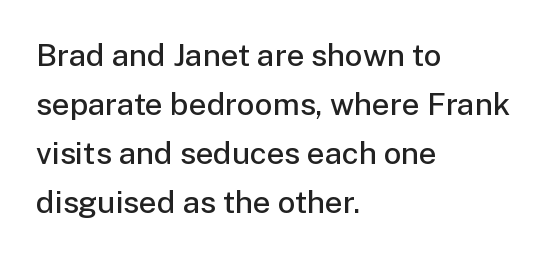
Does the lettering tilt? It doesn't — this is upright. Baseline-to-baseline distance is the conventional proportion of letter height. Beneath every word, the page is bare. The letters advance in unequal steps, a hallmark of proportional type. How heavy is the stroke? Medium-heavy — a semibold, shy of bold.
